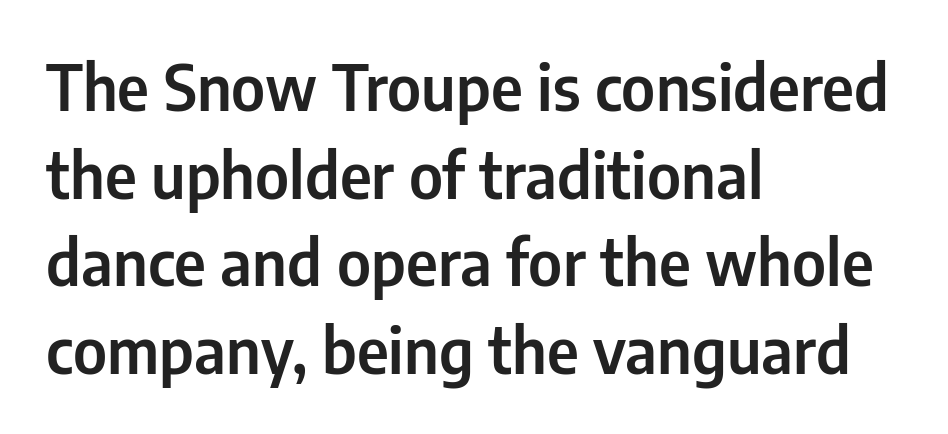
The image shows 63 px condensed sans-serif type, upright; set left-aligned, normal line spacing (1.39x), normal letter spacing, not underlined; low stroke contrast and a medium x-height.
